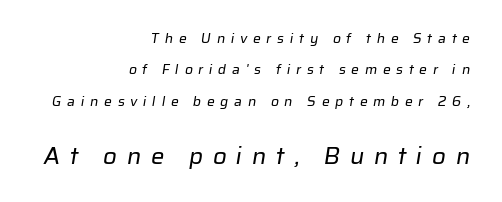
The image shows 24 px text type; set right-aligned, loose line spacing (2.25x), unusually wide letter spacing (+0.4 em), not underlined; the second (bottom) block is 1.71x larger.
